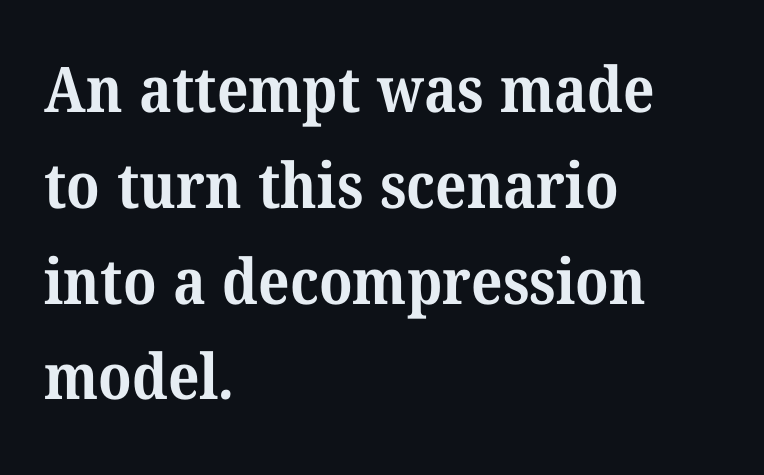
Q: Is the text bold? A: Yes.
Q: Is the typeface a serif or a sans-serif typeface? A: Serif.
Q: Is the text underlined? A: No.
Q: How is the paragraph aligned? A: Left-aligned.
Q: Is the spacing between letters normal or unusually wide? A: Normal.
Q: Is the spacing between lines tight, normal or loose? A: Normal.
Q: Width (condensed, normal, or wide)? A: Normal.
Q: Stroke contrast? A: Medium.
Q: x-height? A: Medium.
Q: Monospaced? A: No.
